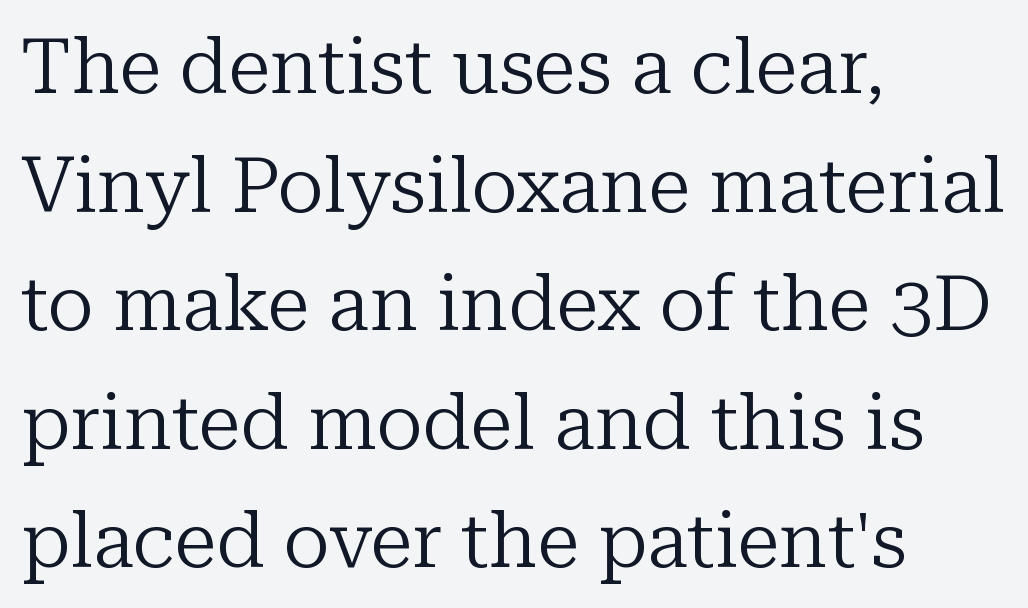
The image shows 77 px regular-weight serif type, upright; set left-aligned, normal line spacing (1.54x), normal letter spacing, not underlined; low stroke contrast and a medium x-height.
